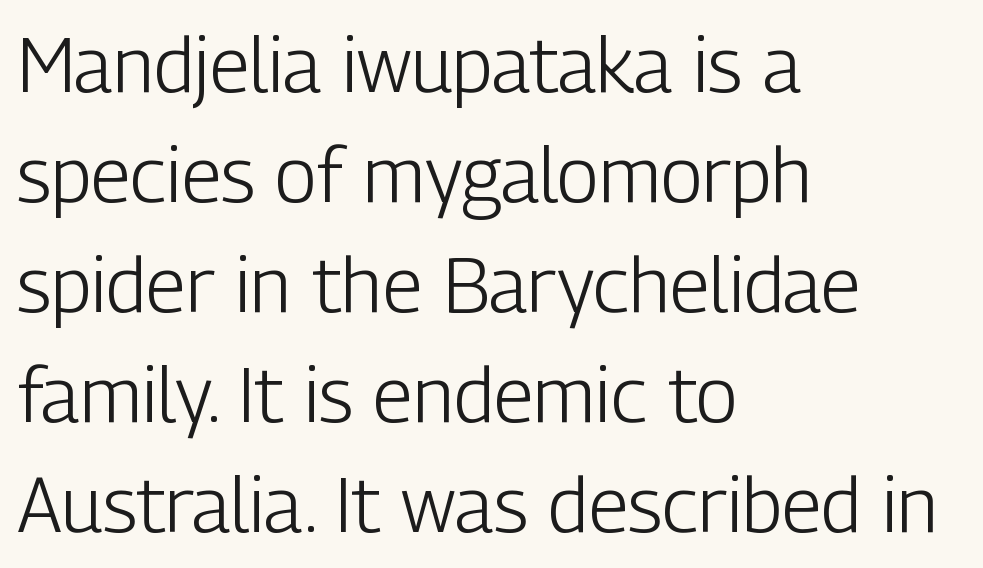
The image shows 77 px light, condensed sans-serif type, upright; set left-aligned, normal line spacing (1.43x), normal letter spacing, not underlined; low stroke contrast and a medium x-height.
